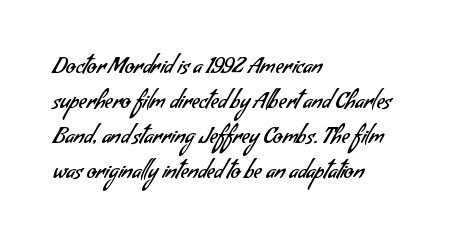
Q: Is the text bold? A: No.
Q: Is the text underlined? A: No.
Q: How is the paragraph aligned? A: Left-aligned.
Q: Is the spacing between letters normal or unusually wide? A: Normal.
Q: Is the spacing between lines tight, normal or loose? A: Normal.
